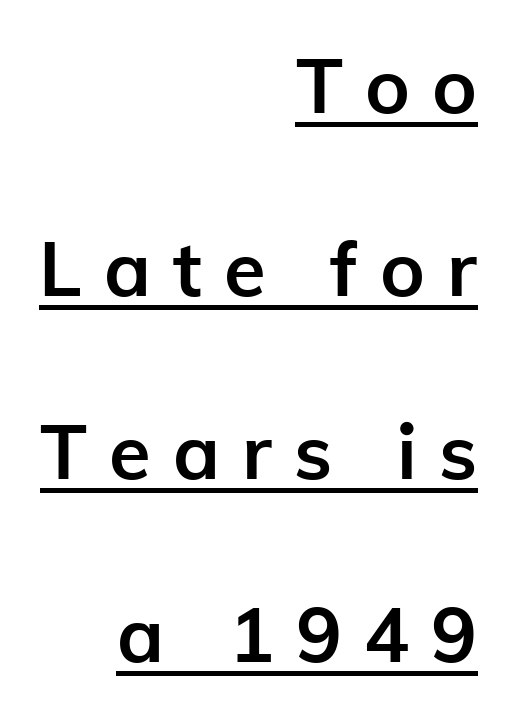
The image shows 76 px semibold sans-serif type, upright; set right-aligned, loose line spacing (2.41x), unusually wide letter spacing (+0.29 em), underlined; low stroke contrast and a medium x-height.
